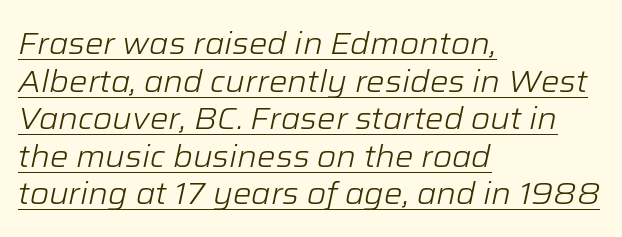
The image shows 31 px light type, italic (leaning right); set left-aligned, line spacing 1.21x, normal letter spacing, underlined; low stroke contrast and a medium x-height.
